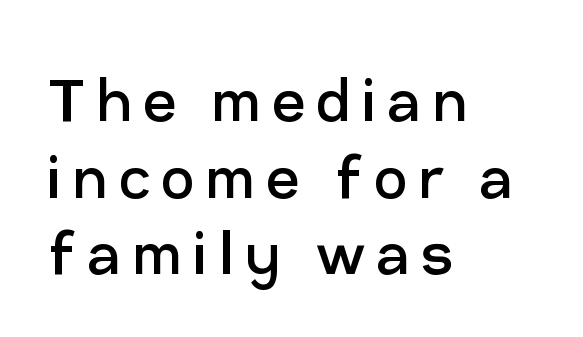
{"serif": "no", "italic": "no", "bold": "no", "weight": "regular", "width": "normal", "stroke_contrast": "low", "x_height": "medium", "monospaced": "no", "underline": "no", "align": "left", "line_spacing": "tight", "line_spacing_ratio": 1.05, "glyph_px": 73}
